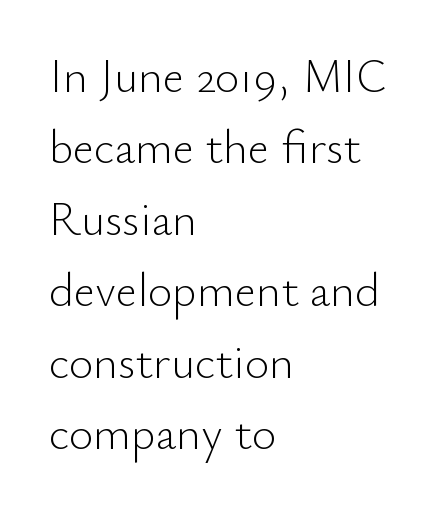
The image shows 47 px light sans-serif type, upright; set left-aligned, normal line spacing (1.52x), normal letter spacing, not underlined; low stroke contrast and a small x-height.
